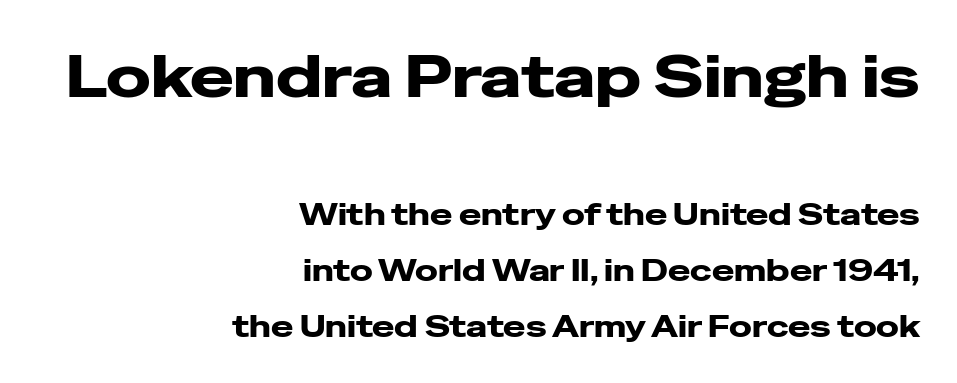
This is sans-serif lettering, the kind often seen on screens and signage. This sample uses an upright cut, with every glyph sitting square on the baseline. Proportional: the letters do not fall into vertical columns. The letters sit at their default tracking, neither squeezed nor spread.
